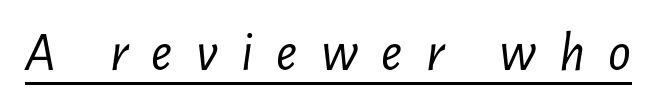
Q: Is the text bold? A: No.
Q: Is the text italic (slanted)? A: Yes, it leans right by about 7 degrees.
Q: Is the text underlined? A: Yes.
Q: Is the spacing between letters normal or unusually wide? A: Unusually wide.
Q: Width (condensed, normal, or wide)? A: Condensed.
Q: Stroke contrast? A: Low.
Q: x-height? A: Medium.
Q: Monospaced? A: No.
